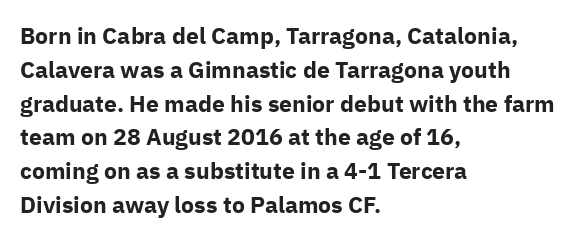
{"italic": "no", "bold": "yes", "underline": "no", "align": "left", "line_spacing": "normal", "line_spacing_ratio": 1.47, "letter_spacing": "normal", "letter_spacing_em": 0.0, "glyph_px": 23}
